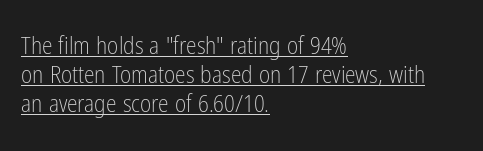
The type sits square on the baseline with zero lean. Nothing heavy about these letters — not bold at all. Notice how the passage keeps a crisp vertical edge on the left only. This rendering features underlined lettering.
